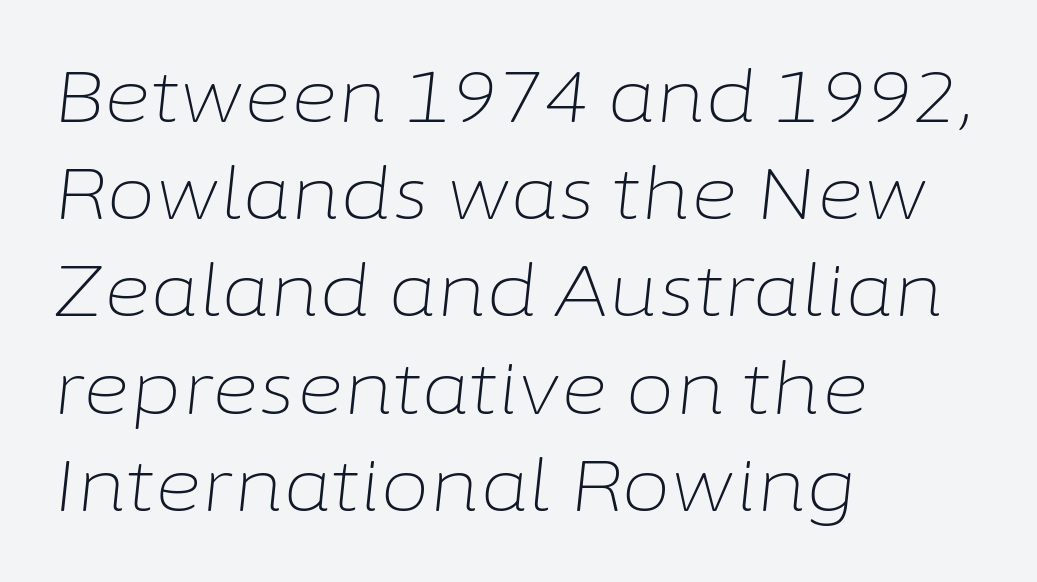
{"italic": "yes", "lean": "right", "slant_degrees": 6, "bold": "no", "weight": "light", "width": "normal", "stroke_contrast": "low", "x_height": "medium", "monospaced": "no", "underline": "no", "align": "left", "line_spacing": "normal", "line_spacing_ratio": 1.35, "letter_spacing": "normal", "letter_spacing_em": 0.0, "glyph_px": 72}
